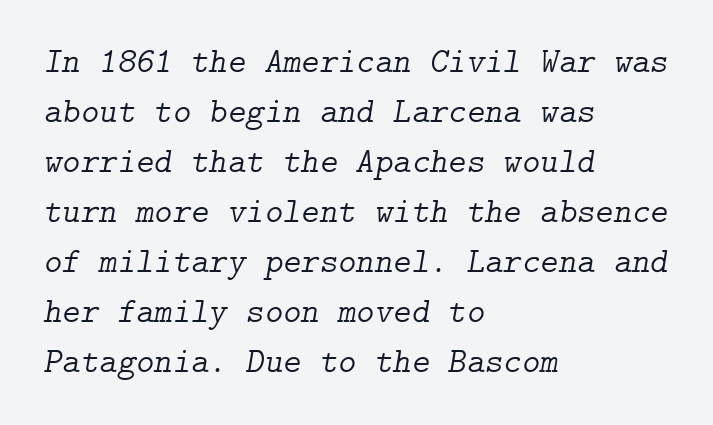
The space beneath each line is pristine and unruled. Observe the ordinary spacing: letters are neighbours, not strangers. The face used here is seriffed, in the tradition of book romans. No heavy texture on the line: the type isn't bold. The paragraph shown leans on its left margin. Regular leading.
